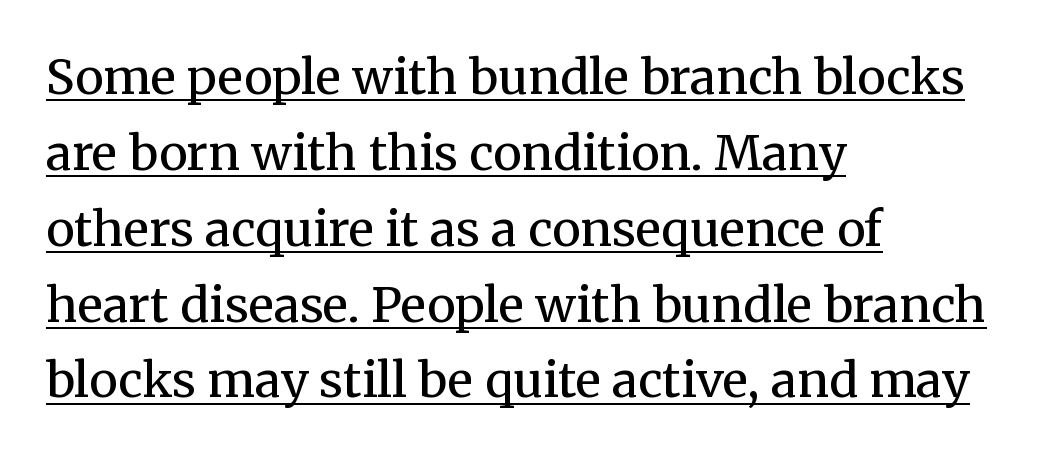
The image shows 48 px regular-weight serif type, upright; set left-aligned, normal line spacing (1.58x), normal letter spacing, underlined; medium stroke contrast and a medium x-height.
